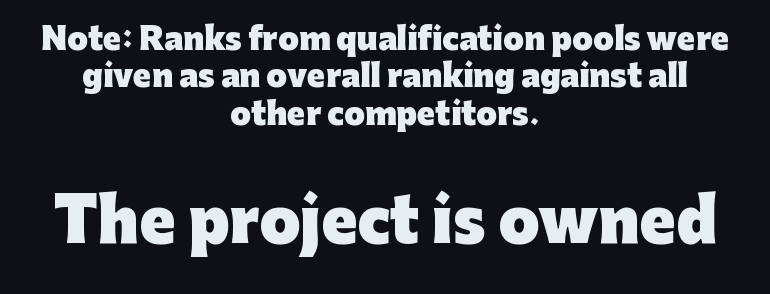
{"serif": "no", "italic": "no", "bold": "yes", "weight": "heavy", "width": "normal", "stroke_contrast": "low", "x_height": "medium", "monospaced": "no", "underline": "no", "align": "center", "line_spacing": "normal", "line_spacing_ratio": 1.25, "letter_spacing": "normal", "letter_spacing_em": 0.0, "larger_block": "second", "size_ratio": 1.97, "glyph_px": 59}
